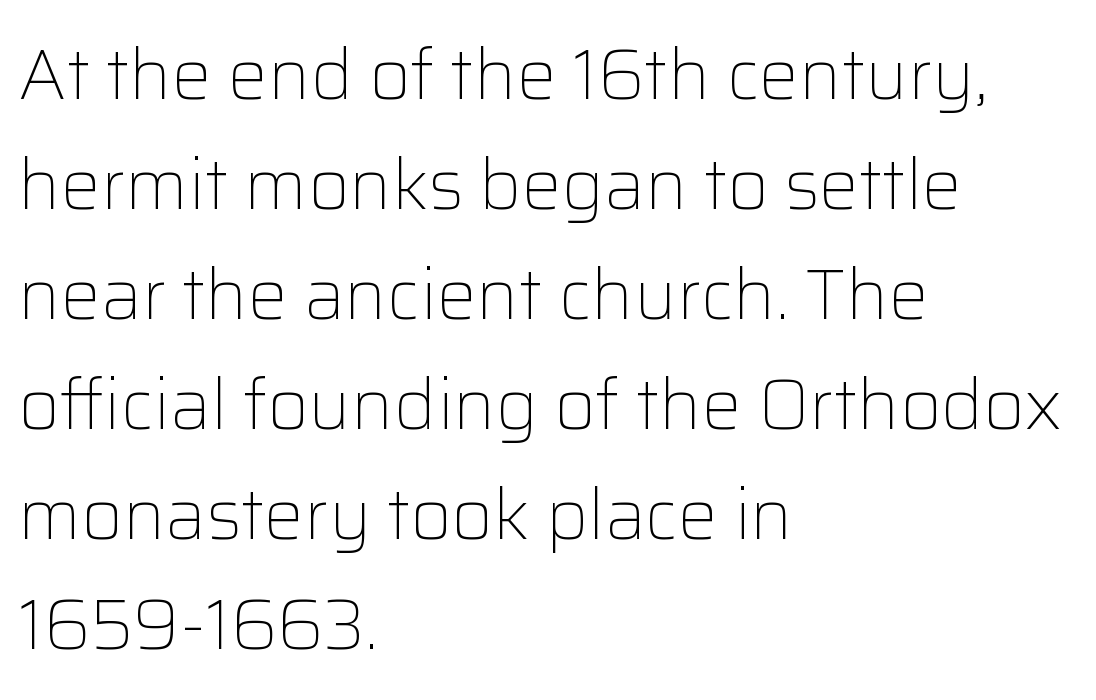
Are there feet on the stems? There aren't — it's a sans. Regular leading. Unbolded letterforms with no extra heft. The area under the type is left untouched. The rendering uses natural spacing where letterforms have individual widths. Here the glyphs are tracked normally, forming tight word shapes.
